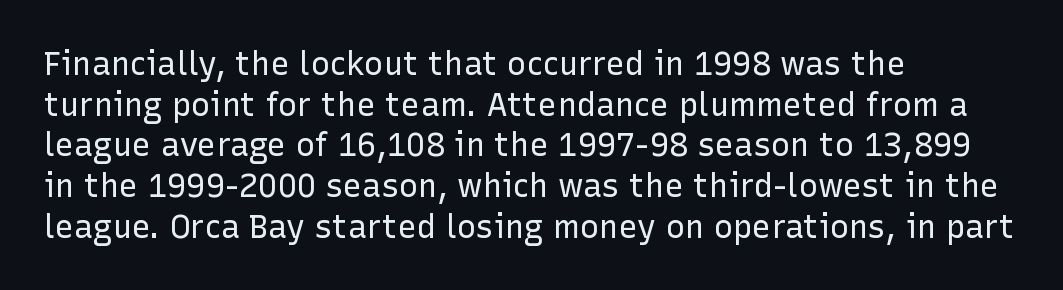
The image shows 32 px regular-weight sans-serif type, upright; set left-aligned, normal line spacing (1.27x), normal letter spacing, not underlined; low stroke contrast and a medium x-height.
